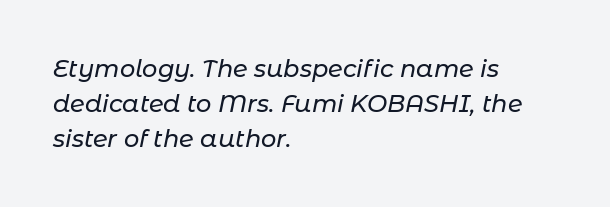
The image shows 24 px text type, italic (leaning right); set left-aligned, normal line spacing (1.45x), normal letter spacing, not underlined.
